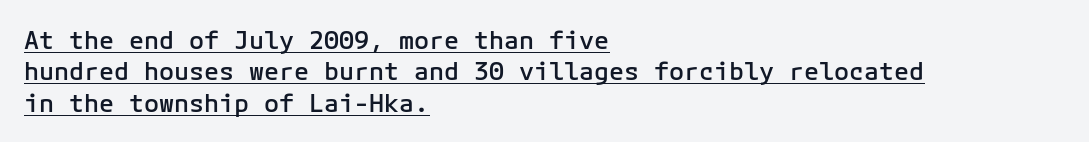
Q: Is the text bold? A: Semi-bold.
Q: Is the text italic (slanted)? A: No, it is upright.
Q: Is the text underlined? A: Yes.
Q: How is the paragraph aligned? A: Left-aligned.
Q: Is the spacing between letters normal or unusually wide? A: Normal.
Q: Is the spacing between lines tight, normal or loose? A: Normal.
